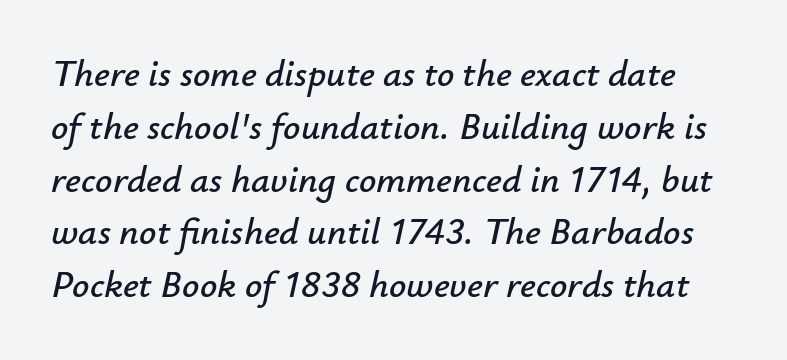
The image shows 38 px text type, italic (leaning right); set normal line spacing (1.39x), normal letter spacing, not underlined; low stroke contrast and a small x-height.
